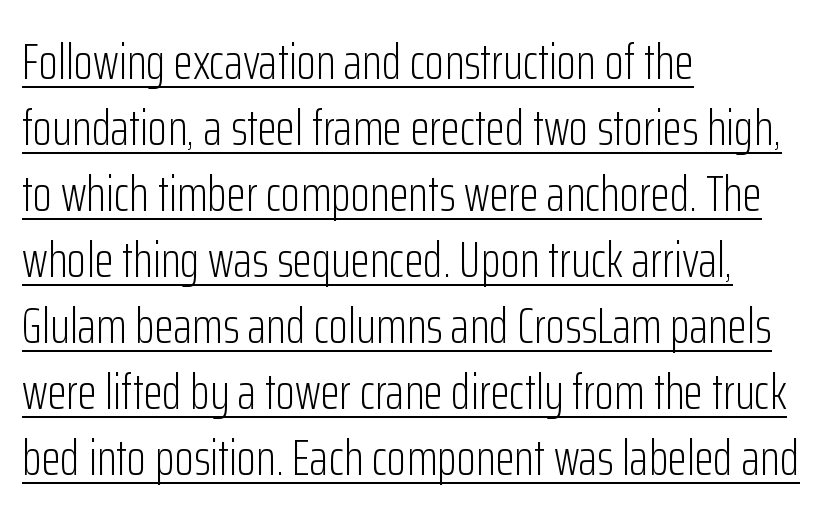
The image shows 50 px light, condensed sans-serif type, upright; set left-aligned, normal line spacing (1.32x), normal letter spacing, underlined; low stroke contrast and a medium x-height.
